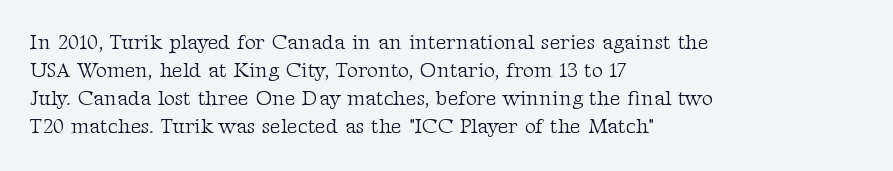
{"italic": "no", "bold": "no", "underline": "no", "align": "left", "line_spacing": "normal", "line_spacing_ratio": 1.34, "letter_spacing": "normal", "letter_spacing_em": 0.0, "glyph_px": 21}
